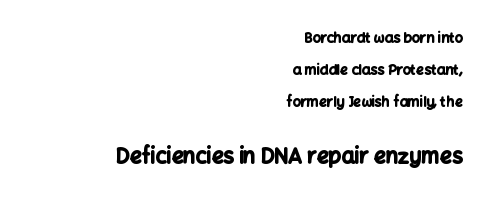
{"italic": "no", "bold": "yes", "underline": "no", "align": "right", "line_spacing": "loose", "line_spacing_ratio": 2.28, "letter_spacing": "normal", "letter_spacing_em": 0.0, "larger_block": "second", "size_ratio": 1.5, "glyph_px": 21}
